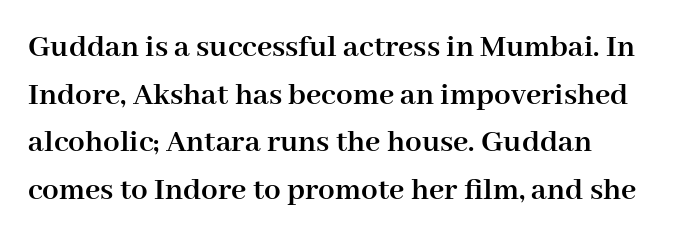
This rendering uses left alignment, leaving the right contour irregular. Note the varied advance widths — an 'i' is clearly narrower than an 'm'. To sum up the face: it has serifs. These lines were composed using upright roman letters. The string is rendered with underlining switched off.
